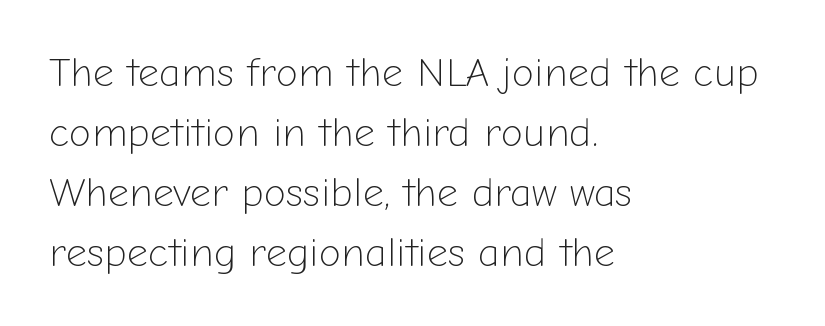
Q: Is the text bold? A: No.
Q: Is the text italic (slanted)? A: No, it is upright.
Q: Is the typeface a serif or a sans-serif typeface? A: Sans-serif.
Q: Is the text underlined? A: No.
Q: How is the paragraph aligned? A: Left-aligned.
Q: Is the spacing between letters normal or unusually wide? A: Normal.
Q: Is the spacing between lines tight, normal or loose? A: Normal.
Q: Width (condensed, normal, or wide)? A: Normal.
Q: Stroke contrast? A: Low.
Q: x-height? A: Medium.
Q: Monospaced? A: No.
